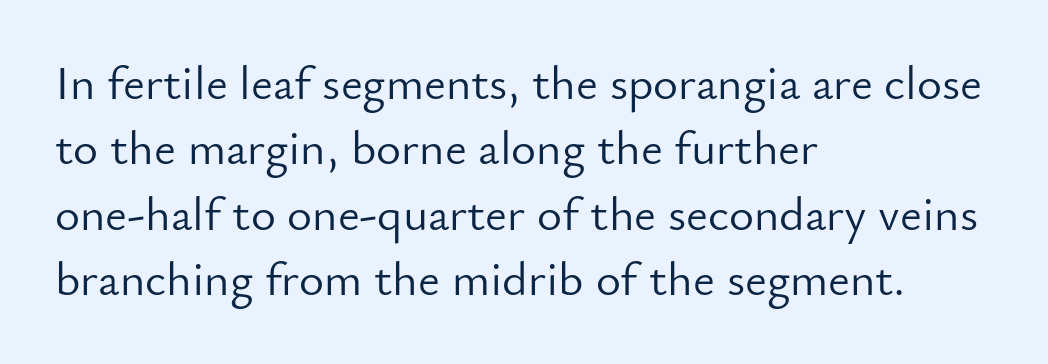
Q: Is the text bold? A: No.
Q: Is the text italic (slanted)? A: No, it is upright.
Q: Is the typeface a serif or a sans-serif typeface? A: Sans-serif.
Q: Is the text underlined? A: No.
Q: How is the paragraph aligned? A: Left-aligned.
Q: Is the spacing between letters normal or unusually wide? A: Normal.
Q: Is the spacing between lines tight, normal or loose? A: Normal.
Q: Width (condensed, normal, or wide)? A: Normal.
Q: Stroke contrast? A: Low.
Q: x-height? A: Small.
Q: Monospaced? A: No.
